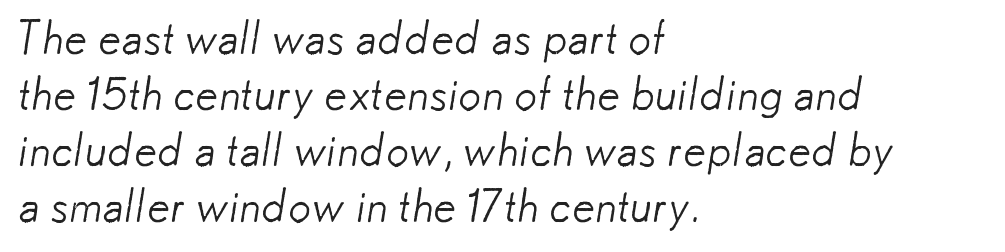
Q: Is the text bold? A: No.
Q: Is the typeface a serif or a sans-serif typeface? A: Sans-serif.
Q: Is the text underlined? A: No.
Q: How is the paragraph aligned? A: Left-aligned.
Q: Is the spacing between letters normal or unusually wide? A: Normal.
Q: Width (condensed, normal, or wide)? A: Normal.
Q: Stroke contrast? A: Low.
Q: x-height? A: Small.
Q: Monospaced? A: No.
